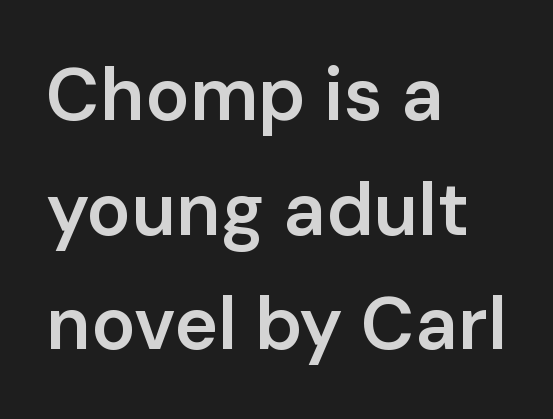
Q: Is the text bold? A: Semi-bold.
Q: Is the text italic (slanted)? A: No, it is upright.
Q: Is the typeface a serif or a sans-serif typeface? A: Sans-serif.
Q: Is the text underlined? A: No.
Q: How is the paragraph aligned? A: Left-aligned.
Q: Is the spacing between letters normal or unusually wide? A: Normal.
Q: Is the spacing between lines tight, normal or loose? A: Normal.
Q: Width (condensed, normal, or wide)? A: Normal.
Q: Stroke contrast? A: Low.
Q: x-height? A: Medium.
Q: Monospaced? A: No.
